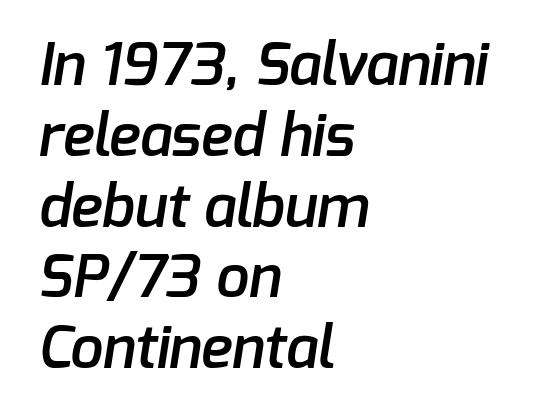
The image shows 59 px semibold sans-serif type; set left-aligned, line spacing 1.2x, normal letter spacing, not underlined; low stroke contrast and a medium x-height.
